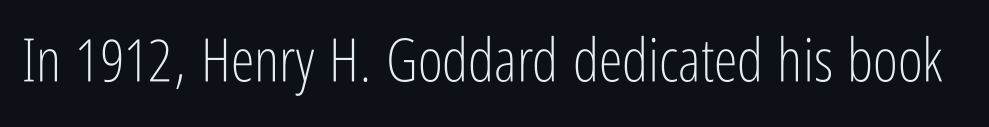
Q: Is the text bold? A: No.
Q: Is the text italic (slanted)? A: No, it is upright.
Q: Is the typeface a serif or a sans-serif typeface? A: Sans-serif.
Q: Is the text underlined? A: No.
Q: Is the spacing between letters normal or unusually wide? A: Normal.
Q: Width (condensed, normal, or wide)? A: Condensed.
Q: Stroke contrast? A: Low.
Q: x-height? A: Medium.
Q: Monospaced? A: No.
